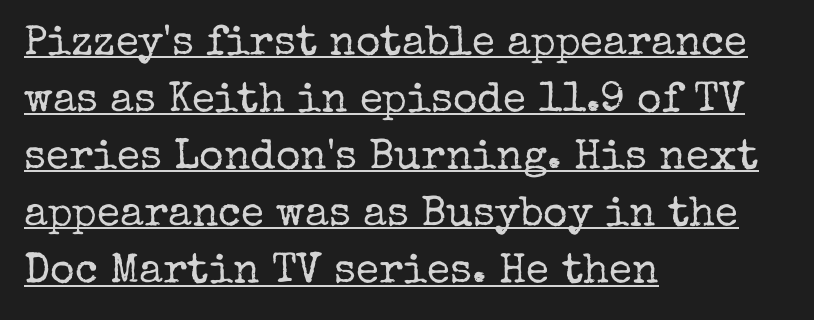
The image shows 42 px regular-weight serif type, upright; set left-aligned, normal line spacing (1.36x), normal letter spacing, underlined; low stroke contrast and a medium x-height.
